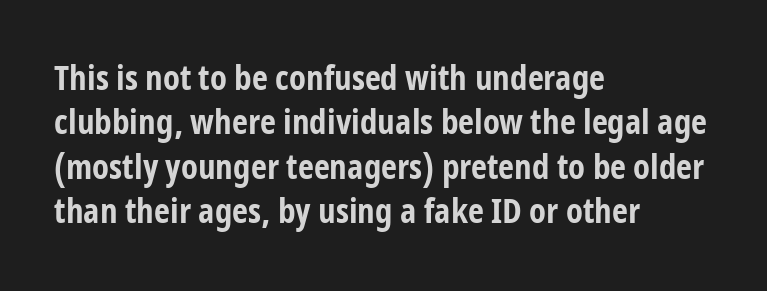
Q: Is the text bold? A: Yes.
Q: Is the text italic (slanted)? A: No, it is upright.
Q: Is the typeface a serif or a sans-serif typeface? A: Sans-serif.
Q: Is the text underlined? A: No.
Q: How is the paragraph aligned? A: Left-aligned.
Q: Is the spacing between letters normal or unusually wide? A: Normal.
Q: Is the spacing between lines tight, normal or loose? A: Normal.
Q: Width (condensed, normal, or wide)? A: Condensed.
Q: Stroke contrast? A: Low.
Q: x-height? A: Medium.
Q: Monospaced? A: No.
